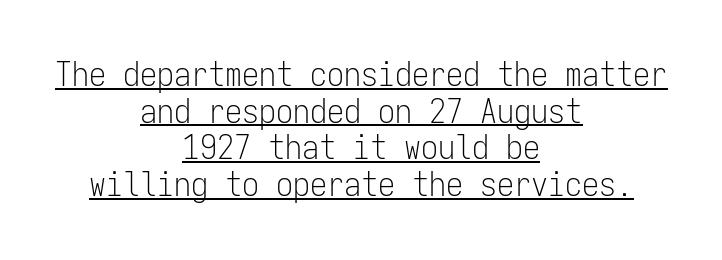
Q: Is the text bold? A: No.
Q: Is the text italic (slanted)? A: No, it is upright.
Q: Is the typeface a serif or a sans-serif typeface? A: Sans-serif.
Q: Is the text underlined? A: Yes.
Q: How is the paragraph aligned? A: Centered.
Q: Is the spacing between letters normal or unusually wide? A: Normal.
Q: Is the spacing between lines tight, normal or loose? A: Tight.
Q: Width (condensed, normal, or wide)? A: Condensed.
Q: Stroke contrast? A: Low.
Q: x-height? A: Medium.
Q: Monospaced? A: Yes.
